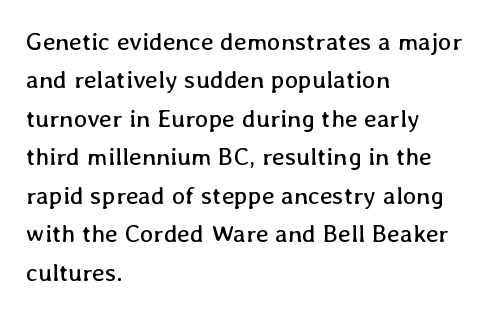
{"italic": "no", "bold": "no", "underline": "no", "align": "left", "line_spacing": "normal", "line_spacing_ratio": 1.54, "letter_spacing": "normal", "letter_spacing_em": 0.0, "glyph_px": 25}
